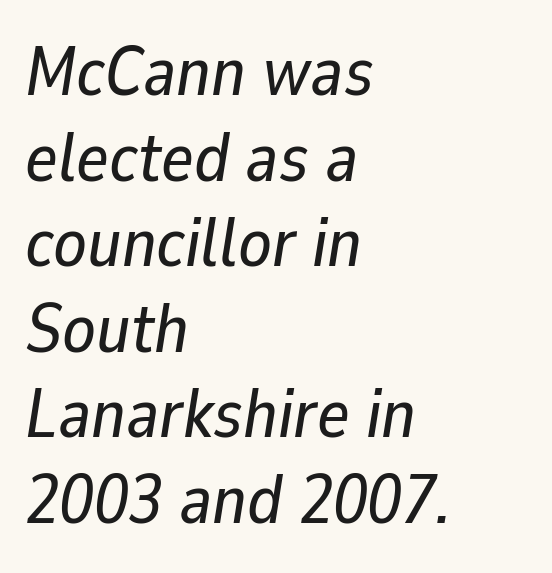
Q: Is the text italic (slanted)? A: Yes, it leans right by about 9 degrees.
Q: Is the text underlined? A: No.
Q: How is the paragraph aligned? A: Left-aligned.
Q: Is the spacing between letters normal or unusually wide? A: Normal.
Q: Width (condensed, normal, or wide)? A: Normal.
Q: Stroke contrast? A: Low.
Q: x-height? A: Medium.
Q: Monospaced? A: No.
